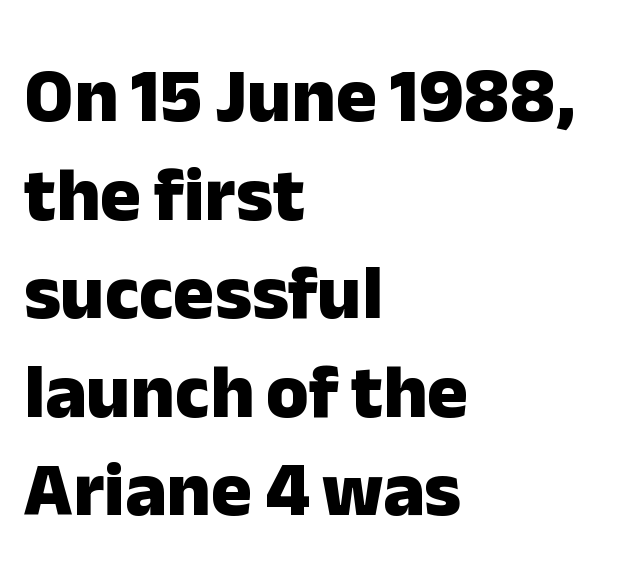
Q: Is the text bold? A: Yes.
Q: Is the text italic (slanted)? A: No, it is upright.
Q: Is the typeface a serif or a sans-serif typeface? A: Sans-serif.
Q: Is the text underlined? A: No.
Q: How is the paragraph aligned? A: Left-aligned.
Q: Is the spacing between letters normal or unusually wide? A: Normal.
Q: Is the spacing between lines tight, normal or loose? A: Normal.
Q: Width (condensed, normal, or wide)? A: Normal.
Q: Stroke contrast? A: Low.
Q: x-height? A: Medium.
Q: Monospaced? A: No.
